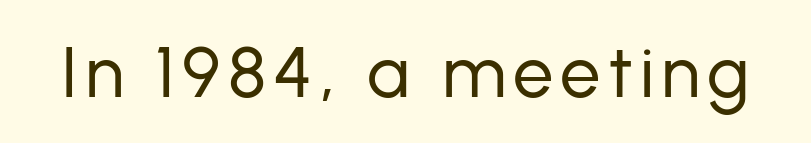
The text was rendered using a sans face with plain stroke endings. Unbolded letterforms with no extra heft. You could not count columns in this text — the font is proportionally spaced. Nobody drew a line under any word here. Is there any slant? The stems are plumb.
